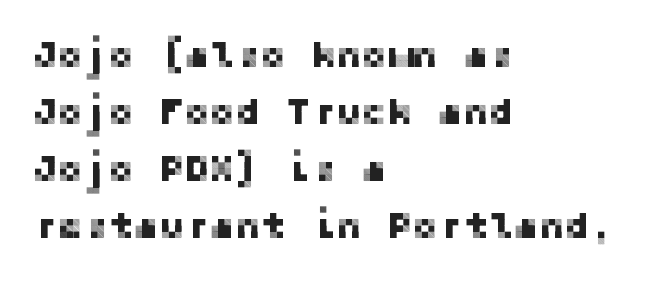
The image shows 38 px sans-serif type, upright; set left-aligned, normal line spacing (1.5x), normal letter spacing, not underlined; low stroke contrast and a medium x-height.
